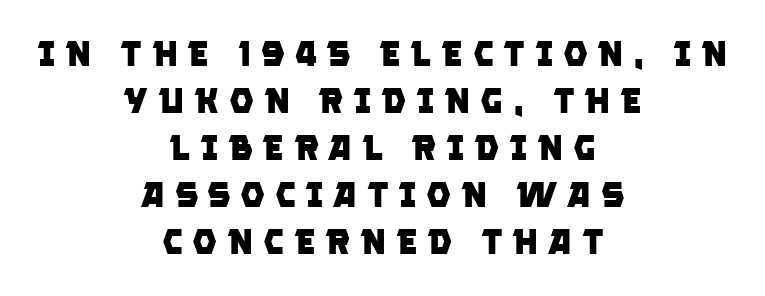
Here the glyphs are tracked loosely, breaking word shapes into spaced letters. Horizontal bands of white between lines are of average thickness. Leftover space on each line is divided equally before and after the words. What weight is shown? A full bold with thick strokes. Are there feet on the stems? There aren't — it's a sans.
